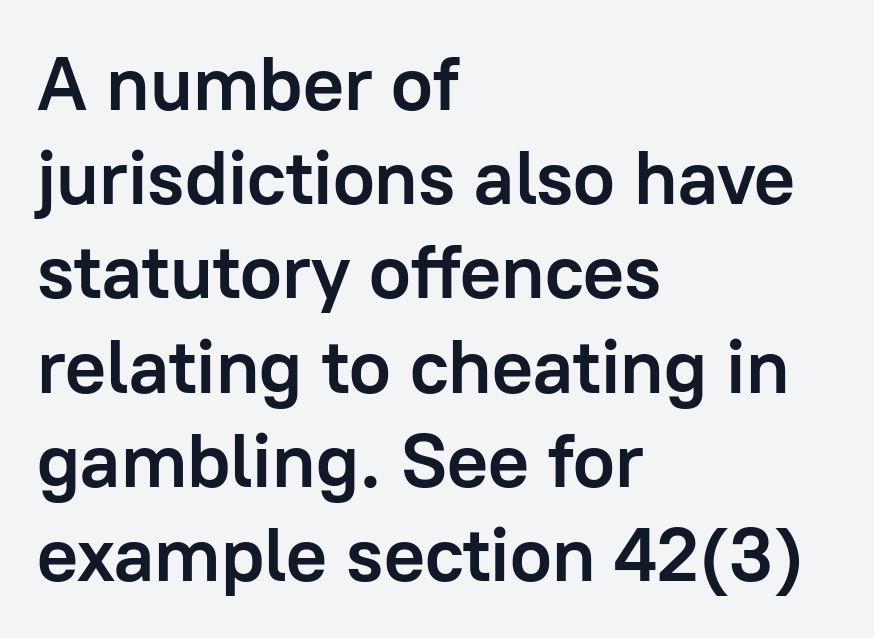
The image shows 76 px semibold sans-serif type, upright; set left-aligned, line spacing 1.24x, normal letter spacing, not underlined; low stroke contrast and a medium x-height.
